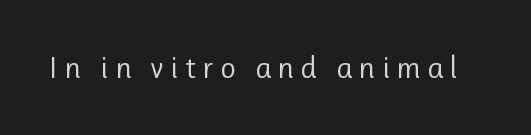
{"serif": "no", "italic": "no", "bold": "no", "weight": "regular", "width": "normal", "stroke_contrast": "low", "x_height": "medium", "monospaced": "no", "underline": "no", "letter_spacing": "wide", "letter_spacing_em": 0.2, "glyph_px": 31}
